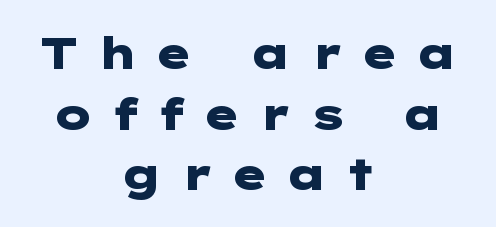
Q: Is the text bold? A: Yes.
Q: Is the text italic (slanted)? A: No, it is upright.
Q: Is the typeface a serif or a sans-serif typeface? A: Sans-serif.
Q: Is the text underlined? A: No.
Q: How is the paragraph aligned? A: Centered.
Q: Is the spacing between letters normal or unusually wide? A: Unusually wide.
Q: Is the spacing between lines tight, normal or loose? A: Normal.
Q: Width (condensed, normal, or wide)? A: Wide.
Q: Stroke contrast? A: Low.
Q: x-height? A: Medium.
